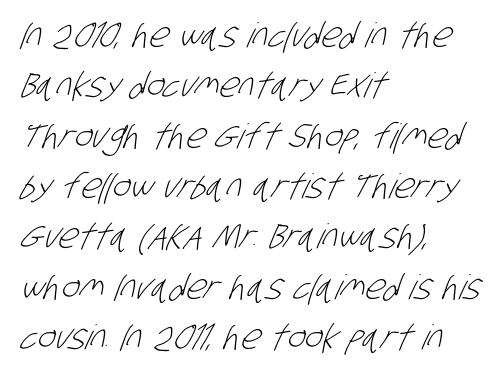
{"serif": "no", "bold": "no", "weight": "light", "width": "condensed", "stroke_contrast": "low", "x_height": "large", "monospaced": "no", "underline": "no", "align": "left", "line_spacing": "normal", "line_spacing_ratio": 1.48, "letter_spacing": "normal", "letter_spacing_em": 0.0, "glyph_px": 34}
